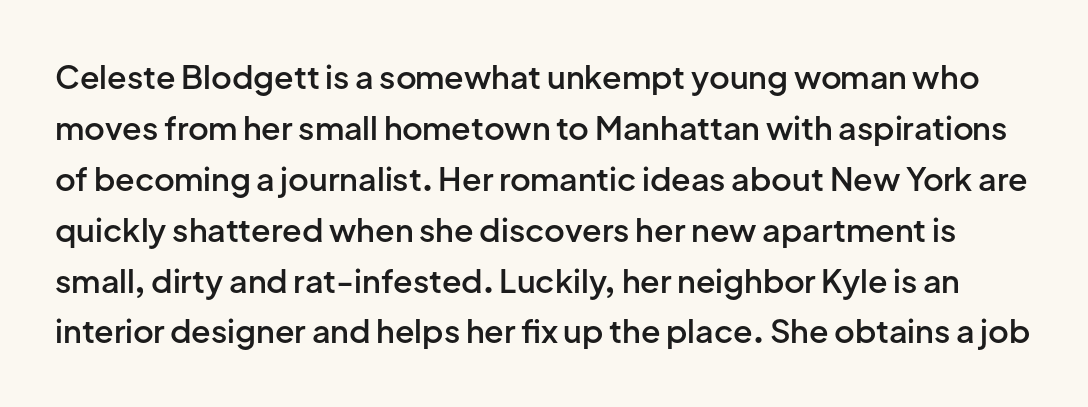
Q: Is the text bold? A: Semi-bold.
Q: Is the text italic (slanted)? A: No, it is upright.
Q: Is the typeface a serif or a sans-serif typeface? A: Sans-serif.
Q: Is the text underlined? A: No.
Q: Is the spacing between letters normal or unusually wide? A: Normal.
Q: Is the spacing between lines tight, normal or loose? A: Normal.
Q: Width (condensed, normal, or wide)? A: Normal.
Q: Stroke contrast? A: Low.
Q: x-height? A: Medium.
Q: Monospaced? A: No.
